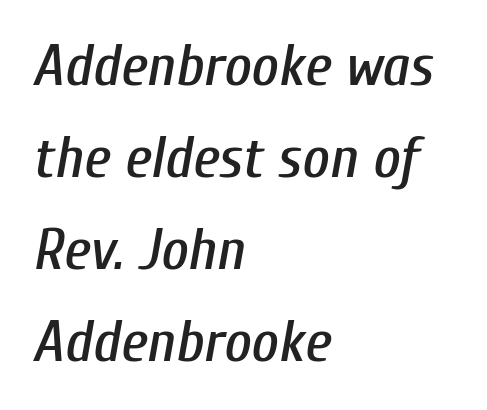
The image shows 59 px condensed type, italic (leaning right); set left-aligned, normal line spacing (1.56x), normal letter spacing, not underlined; low stroke contrast and a medium x-height.
